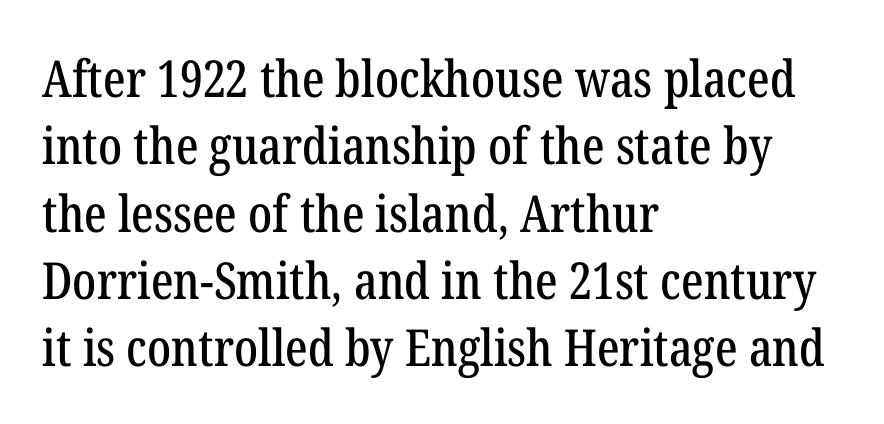
Q: Is the text italic (slanted)? A: No, it is upright.
Q: Is the typeface a serif or a sans-serif typeface? A: Serif.
Q: Is the text underlined? A: No.
Q: How is the paragraph aligned? A: Left-aligned.
Q: Is the spacing between letters normal or unusually wide? A: Normal.
Q: Is the spacing between lines tight, normal or loose? A: Normal.
Q: Width (condensed, normal, or wide)? A: Condensed.
Q: Stroke contrast? A: Low.
Q: x-height? A: Medium.
Q: Monospaced? A: No.
